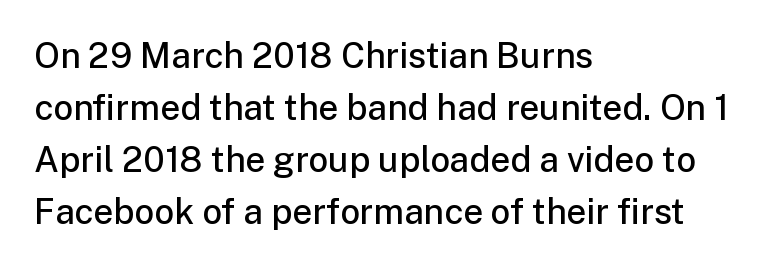
Q: Is the text bold? A: Semi-bold.
Q: Is the text italic (slanted)? A: No, it is upright.
Q: Is the typeface a serif or a sans-serif typeface? A: Sans-serif.
Q: Is the text underlined? A: No.
Q: How is the paragraph aligned? A: Left-aligned.
Q: Is the spacing between letters normal or unusually wide? A: Normal.
Q: Is the spacing between lines tight, normal or loose? A: Normal.
Q: Width (condensed, normal, or wide)? A: Normal.
Q: Stroke contrast? A: Low.
Q: x-height? A: Medium.
Q: Monospaced? A: No.
